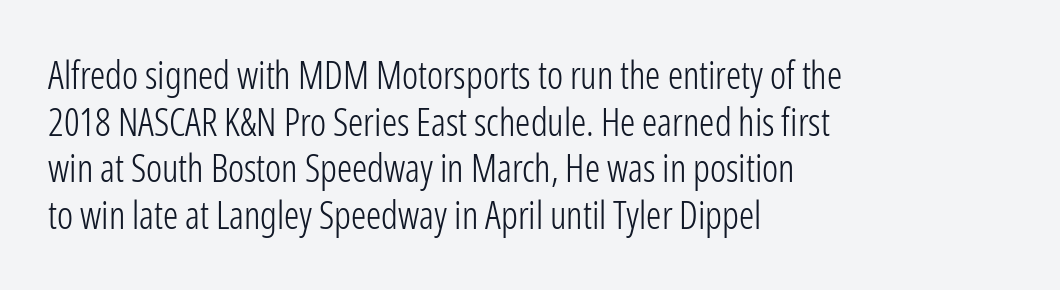
Q: Is the text bold? A: No.
Q: Is the text italic (slanted)? A: No, it is upright.
Q: Is the typeface a serif or a sans-serif typeface? A: Sans-serif.
Q: Is the text underlined? A: No.
Q: How is the paragraph aligned? A: Left-aligned.
Q: Is the spacing between letters normal or unusually wide? A: Normal.
Q: Width (condensed, normal, or wide)? A: Condensed.
Q: Stroke contrast? A: Low.
Q: x-height? A: Medium.
Q: Monospaced? A: No.
